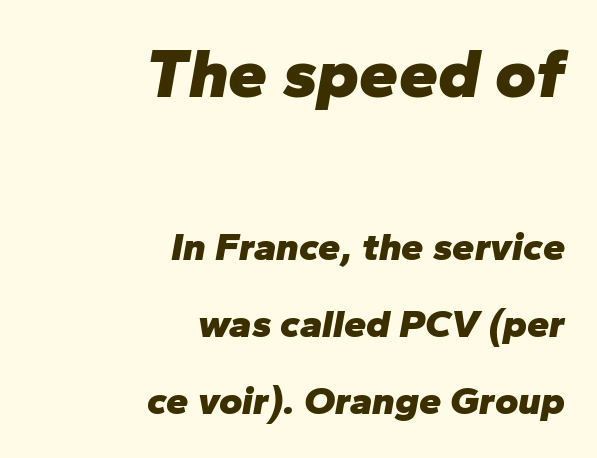
Q: Is the text bold? A: Yes.
Q: Is the text italic (slanted)? A: Yes, it leans right by about 10 degrees.
Q: Is the text underlined? A: No.
Q: How is the paragraph aligned? A: Right-aligned.
Q: Is the spacing between letters normal or unusually wide? A: Normal.
Q: Is the spacing between lines tight, normal or loose? A: Loose.
Q: Which block of text is set in a larger size, the first (top) or the second (bottom)? A: The first (top) one.
Q: Width (condensed, normal, or wide)? A: Normal.
Q: Stroke contrast? A: Low.
Q: x-height? A: Medium.
Q: Monospaced? A: No.
